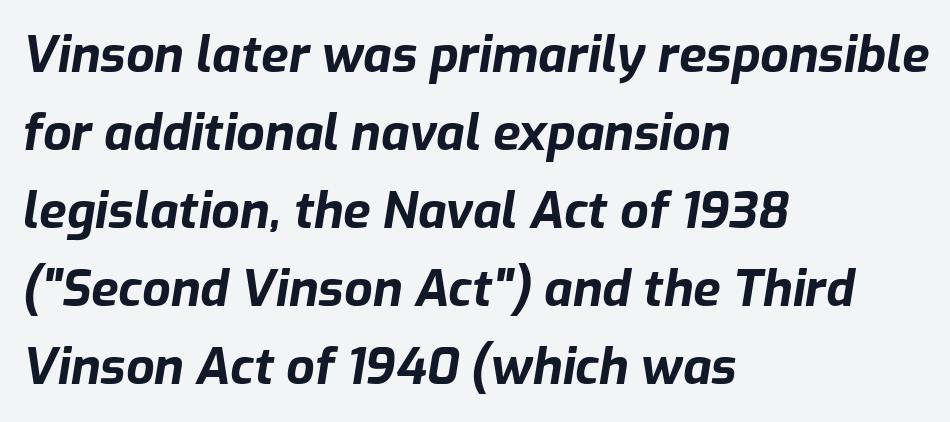
The image shows 50 px bold type, italic (leaning right); set left-aligned, normal line spacing (1.56x), normal letter spacing, not underlined; low stroke contrast and a medium x-height.
